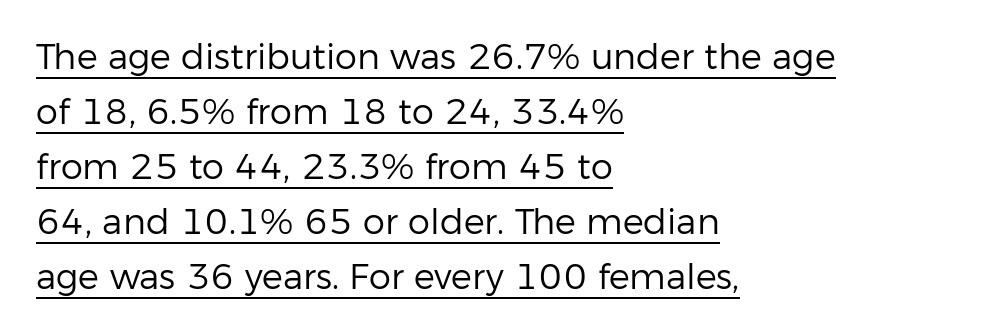
The block of text has a typical density, with ordinary space between rows. A typesetter would call this proportional, since set widths differ per character. The letters sit at their default tracking, neither squeezed nor spread. What kind of face is this? One without serifs — a sans. No letter is thick-stroked: the sample isn't bold.
